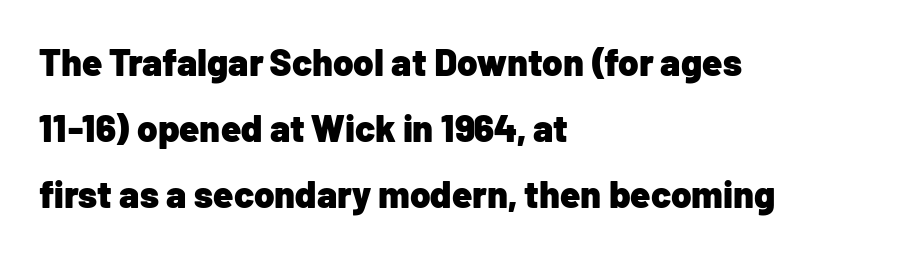
The image shows 37 px heavy sans-serif type, upright; set left-aligned, line spacing 1.78x, normal letter spacing, not underlined; low stroke contrast and a medium x-height.
